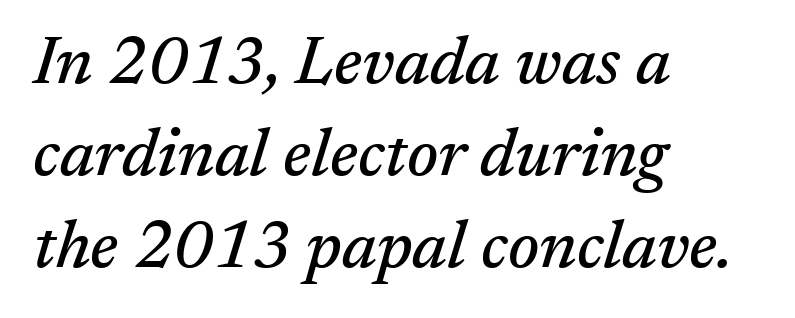
{"serif": "yes", "italic": "yes", "lean": "right", "slant_degrees": 17, "width": "normal", "stroke_contrast": "medium", "x_height": "medium", "monospaced": "no", "underline": "no", "align": "left", "line_spacing": "normal", "line_spacing_ratio": 1.37, "letter_spacing": "normal", "letter_spacing_em": 0.0, "glyph_px": 67}
